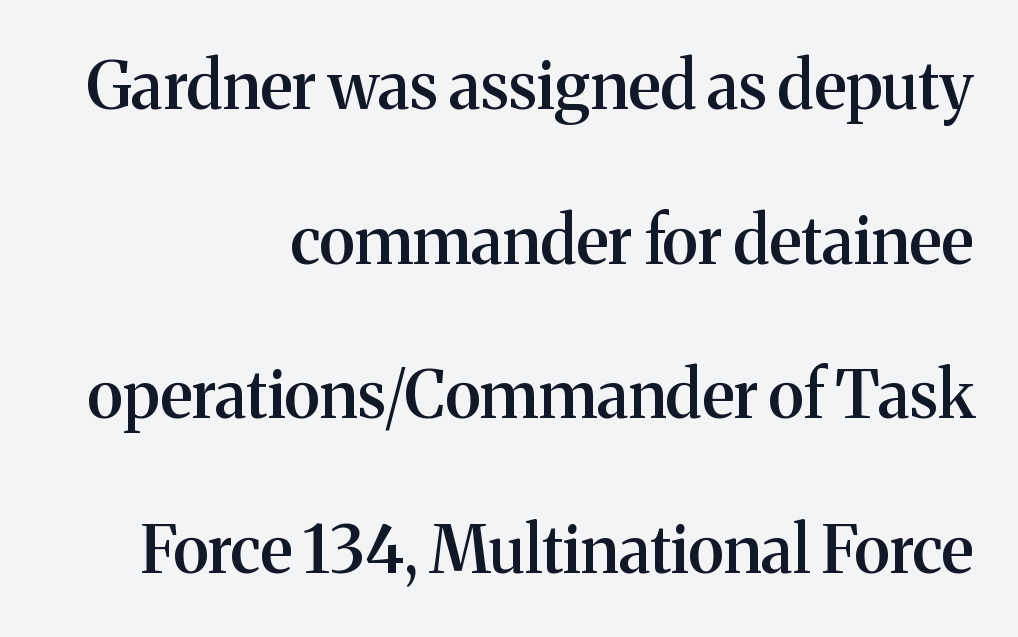
Q: Is the text bold? A: Semi-bold.
Q: Is the text italic (slanted)? A: No, it is upright.
Q: Is the typeface a serif or a sans-serif typeface? A: Serif.
Q: Is the text underlined? A: No.
Q: How is the paragraph aligned? A: Right-aligned.
Q: Is the spacing between letters normal or unusually wide? A: Normal.
Q: Is the spacing between lines tight, normal or loose? A: Loose.
Q: Width (condensed, normal, or wide)? A: Normal.
Q: Stroke contrast? A: Medium.
Q: x-height? A: Medium.
Q: Monospaced? A: No.
